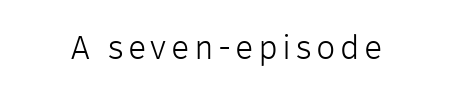
The rendering uses natural spacing where letterforms have individual widths. Nope, no serifs anywhere on these letters. Check under the words: just untouched page. This reads as an unemphasized weight, regular at the heaviest. The lettering stays uniformly vertical, giving the passage a roman look.
